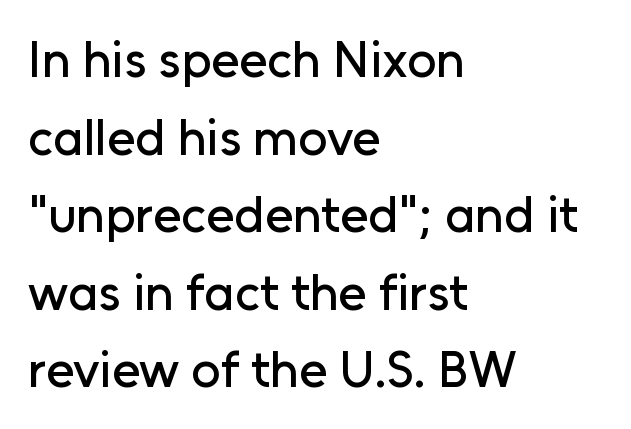
{"serif": "no", "italic": "no", "width": "normal", "stroke_contrast": "low", "x_height": "medium", "monospaced": "no", "underline": "no", "align": "left", "line_spacing": "normal", "line_spacing_ratio": 1.52, "letter_spacing": "normal", "letter_spacing_em": 0.0, "glyph_px": 51}
